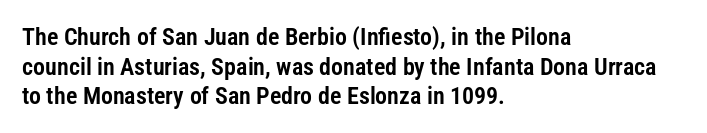
The image shows 24 px text type, upright; set left-aligned, line spacing 1.23x, normal letter spacing, not underlined.
